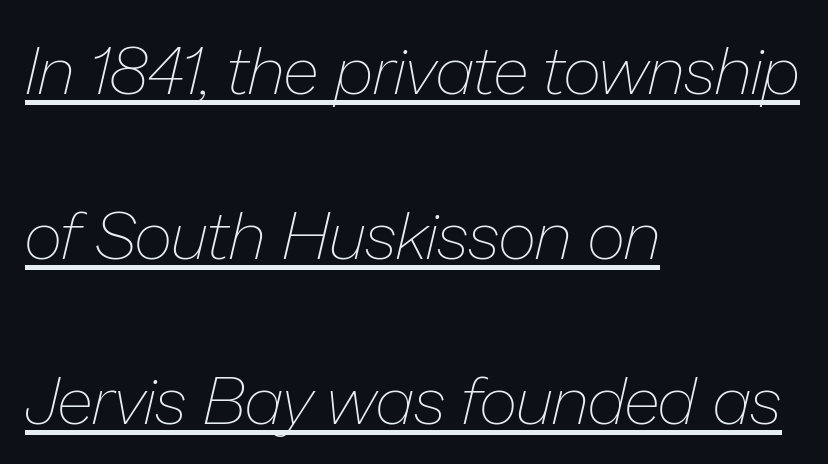
Q: Is the text bold? A: No.
Q: Is the text italic (slanted)? A: Yes, it leans right by about 13 degrees.
Q: Is the text underlined? A: Yes.
Q: How is the paragraph aligned? A: Left-aligned.
Q: Is the spacing between letters normal or unusually wide? A: Normal.
Q: Is the spacing between lines tight, normal or loose? A: Loose.
Q: Width (condensed, normal, or wide)? A: Normal.
Q: Stroke contrast? A: Low.
Q: x-height? A: Medium.
Q: Monospaced? A: No.
